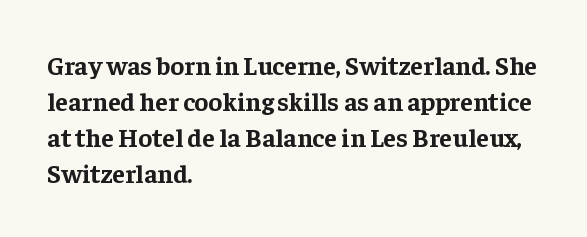
The image shows 26 px bold type, upright; set left-aligned, normal line spacing (1.39x), normal letter spacing, not underlined.
